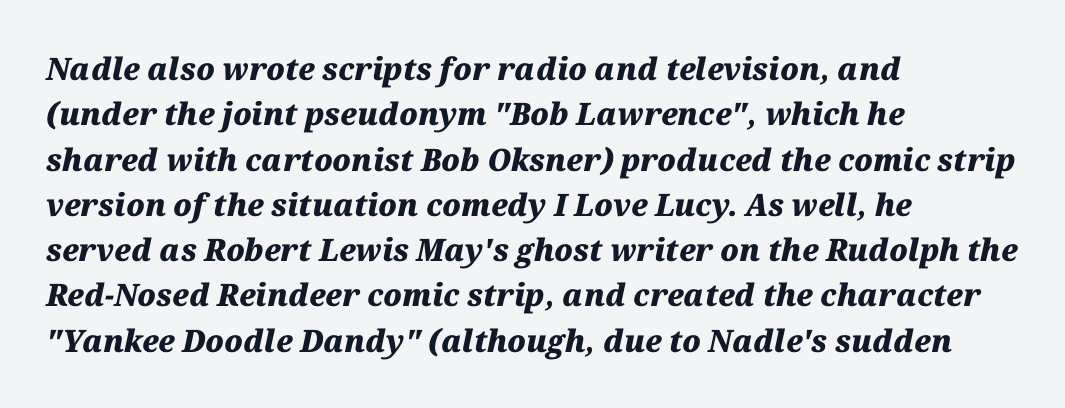
{"italic": "yes", "lean": "right", "slant_degrees": 12, "bold": "yes", "weight": "heavy", "width": "normal", "stroke_contrast": "medium", "x_height": "medium", "monospaced": "no", "underline": "no", "align": "left", "line_spacing": "normal", "line_spacing_ratio": 1.46, "letter_spacing": "normal", "letter_spacing_em": 0.0, "glyph_px": 31}
